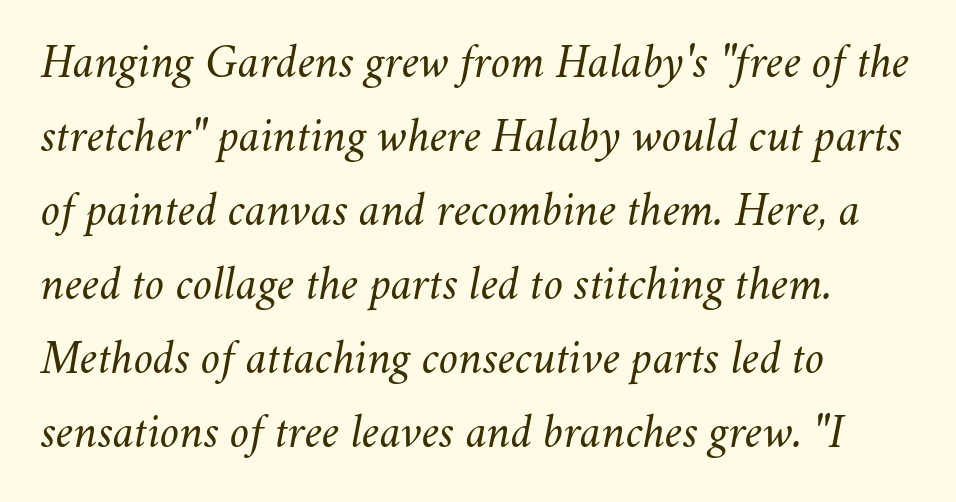
{"italic": "yes", "lean": "right", "slant_degrees": 11, "bold": "no", "weight": "light", "width": "normal", "stroke_contrast": "medium", "x_height": "small", "monospaced": "no", "underline": "no", "align": "left", "line_spacing": "normal", "line_spacing_ratio": 1.51, "letter_spacing": "normal", "letter_spacing_em": 0.0, "glyph_px": 49}
